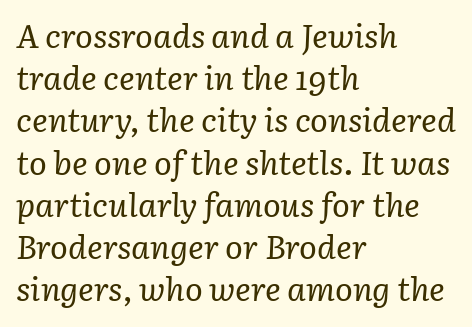
The image shows 33 px regular-weight serif type, italic (leaning right); set left-aligned, normal line spacing (1.28x), normal letter spacing, not underlined; low stroke contrast and a medium x-height.
